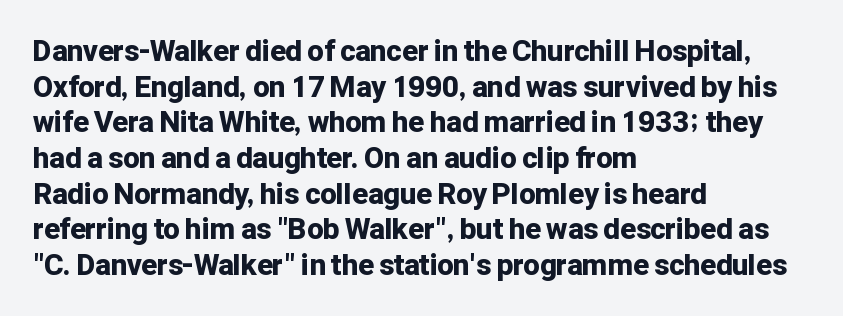
{"serif": "no", "italic": "no", "bold": "yes", "weight": "bold", "width": "normal", "stroke_contrast": "low", "x_height": "medium", "monospaced": "no", "underline": "no", "align": "left", "line_spacing_ratio": 1.23, "letter_spacing": "normal", "letter_spacing_em": 0.0, "glyph_px": 29}
